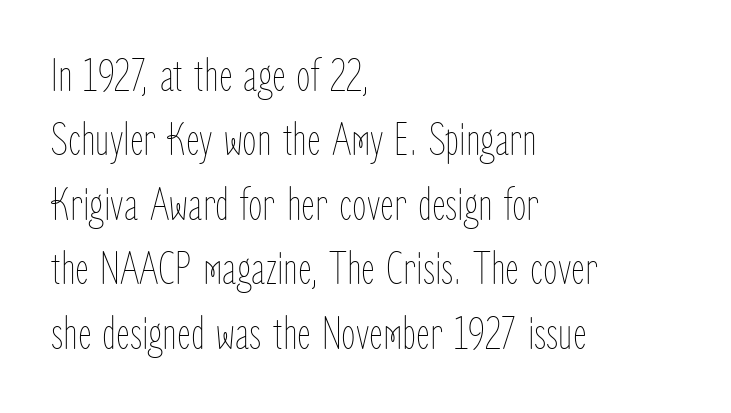
Each line starts at the same left margin while the right side varies. Italic? Not at all — the glyphs are vertical. Is this a fixed-width face? No — the glyphs have proportional, varying widths. Words float on clear page, feet unadorned. Ink coverage per letter is moderate at most.
